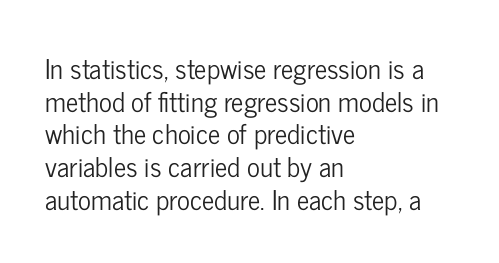
Q: Is the text italic (slanted)? A: No, it is upright.
Q: Is the text underlined? A: No.
Q: How is the paragraph aligned? A: Left-aligned.
Q: Is the spacing between letters normal or unusually wide? A: Normal.
